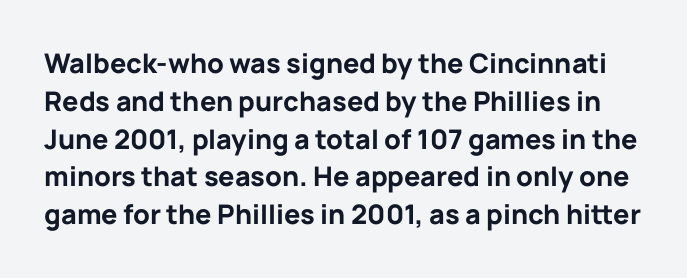
The lines sit at an ordinary, default distance from one another. Standard letterfit; no display-style spreading of the glyphs. Strokes here are thick enough to call this a true bold. The words here are not underlined.
